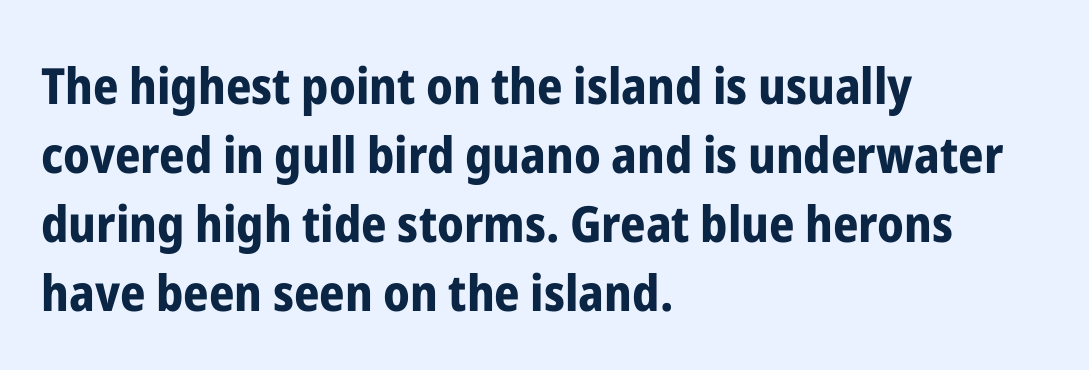
Q: Is the text bold? A: Yes.
Q: Is the text italic (slanted)? A: No, it is upright.
Q: Is the typeface a serif or a sans-serif typeface? A: Sans-serif.
Q: Is the text underlined? A: No.
Q: How is the paragraph aligned? A: Left-aligned.
Q: Is the spacing between letters normal or unusually wide? A: Normal.
Q: Is the spacing between lines tight, normal or loose? A: Normal.
Q: Width (condensed, normal, or wide)? A: Condensed.
Q: Stroke contrast? A: Low.
Q: x-height? A: Medium.
Q: Monospaced? A: No.
